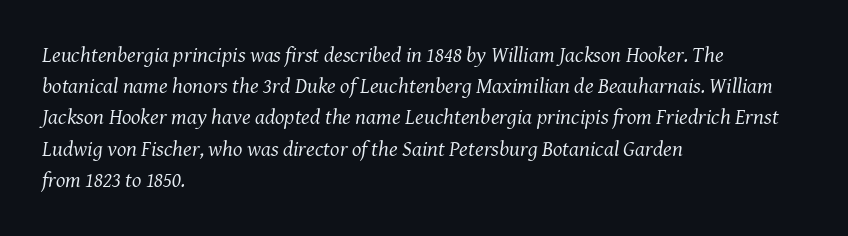
The tracking reads as untouched default to a designer's eye. Summary of vertical rhythm: regular, with standard interline spacing. Weight: in the light-to-regular range. One-word summary of the alignment: left.
